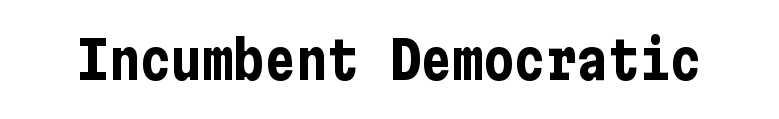
{"serif": "no", "italic": "no", "bold": "yes", "weight": "bold", "width": "condensed", "stroke_contrast": "low", "x_height": "medium", "underline": "no", "letter_spacing": "normal", "letter_spacing_em": 0.0, "glyph_px": 52}
